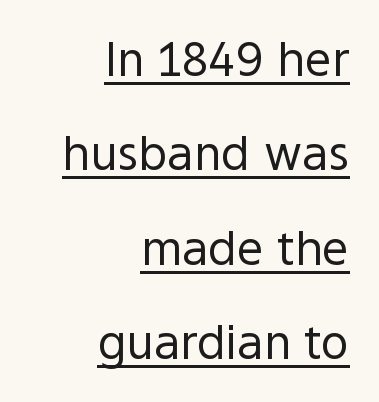
{"serif": "no", "italic": "no", "bold": "no", "weight": "regular", "width": "normal", "x_height": "medium", "monospaced": "no", "underline": "yes", "align": "right", "line_spacing": "loose", "line_spacing_ratio": 2.01, "letter_spacing": "normal", "letter_spacing_em": 0.0, "glyph_px": 47}
